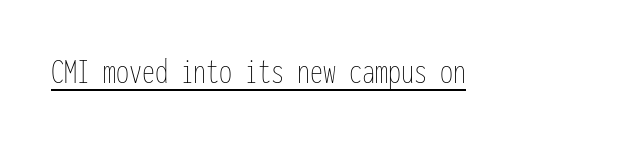
{"italic": "no", "bold": "no", "weight": "thin", "width": "condensed", "stroke_contrast": "low", "x_height": "medium", "monospaced": "yes", "underline": "yes", "letter_spacing": "normal", "letter_spacing_em": 0.0, "glyph_px": 37}
